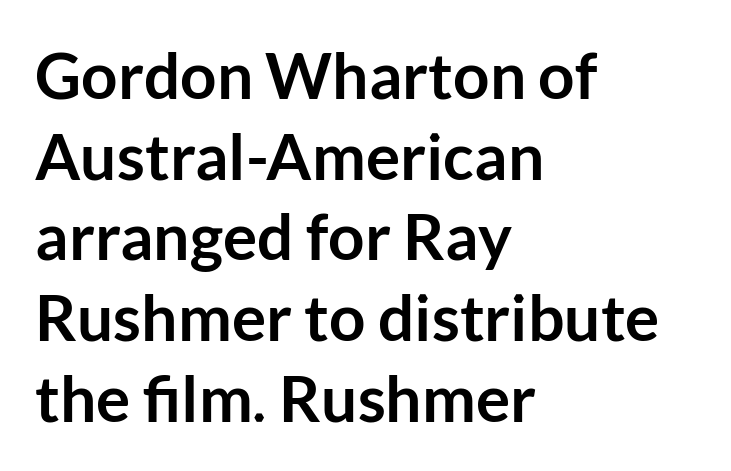
Underline: absent. The letters stand upright; this is a roman face. Note the varied advance widths — an 'i' is clearly narrower than an 'm'. Nobody touched the tracking dial on this one. You'd pick this weight for a headline — it's a proper bold.
